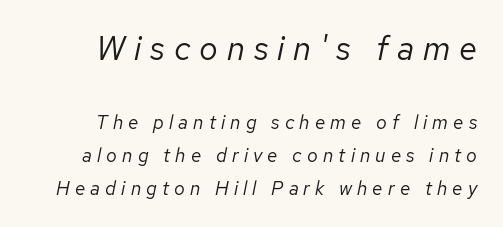
The image shows 33 px regular-weight type, italic (leaning right); set right-aligned, line spacing 1.72x, unusually wide letter spacing (+0.27 em), not underlined; the first (top) block is 1.74x larger; low stroke contrast and a medium x-height.
